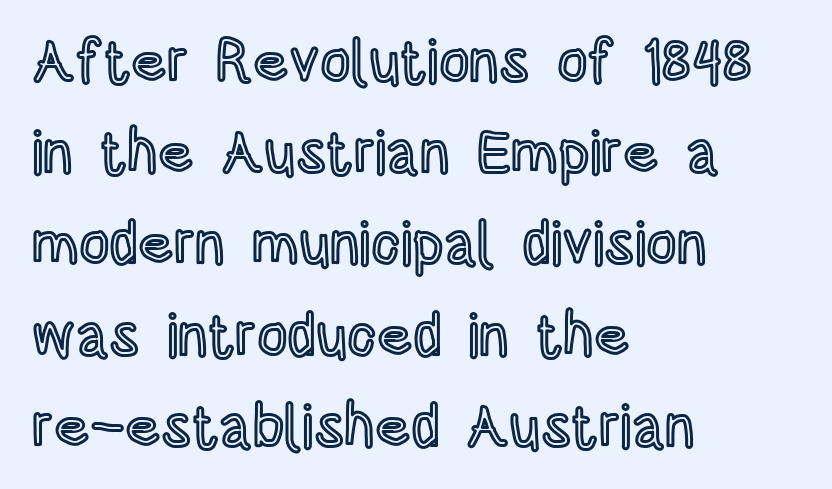
Q: Is the text italic (slanted)? A: No, it is upright.
Q: Is the text underlined? A: No.
Q: How is the paragraph aligned? A: Left-aligned.
Q: Is the spacing between letters normal or unusually wide? A: Normal.
Q: Is the spacing between lines tight, normal or loose? A: Normal.
Q: Width (condensed, normal, or wide)? A: Condensed.
Q: x-height? A: Large.
Q: Monospaced? A: No.
